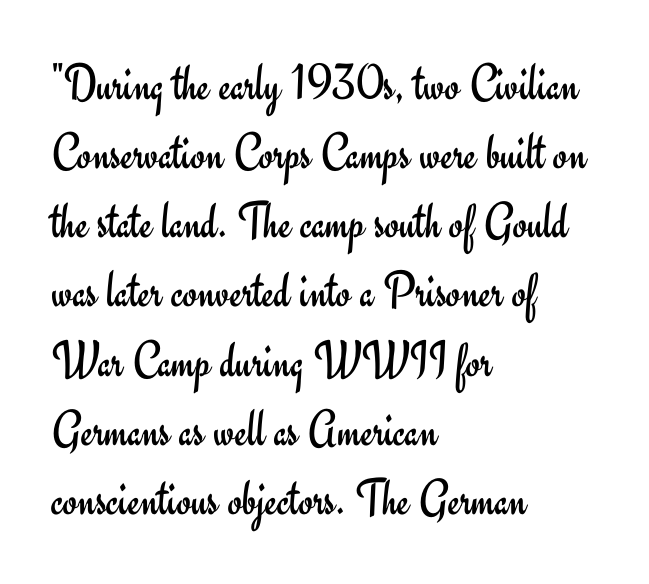
{"serif": "no", "bold": "no", "weight": "regular", "width": "normal", "stroke_contrast": "low", "x_height": "small", "monospaced": "no", "underline": "no", "align": "left", "line_spacing": "normal", "line_spacing_ratio": 1.33, "letter_spacing": "normal", "letter_spacing_em": 0.0, "glyph_px": 52}
